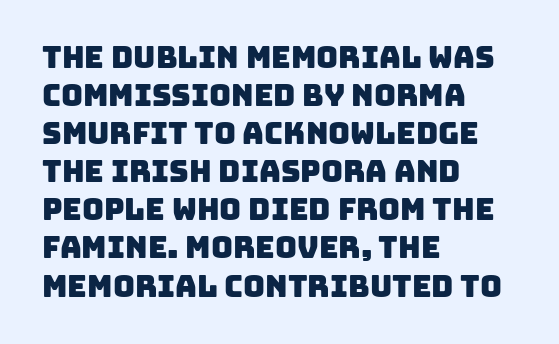
The image shows 30 px sans-serif type; set left-aligned, normal line spacing (1.27x), normal letter spacing, not underlined; low stroke contrast and a large x-height.
